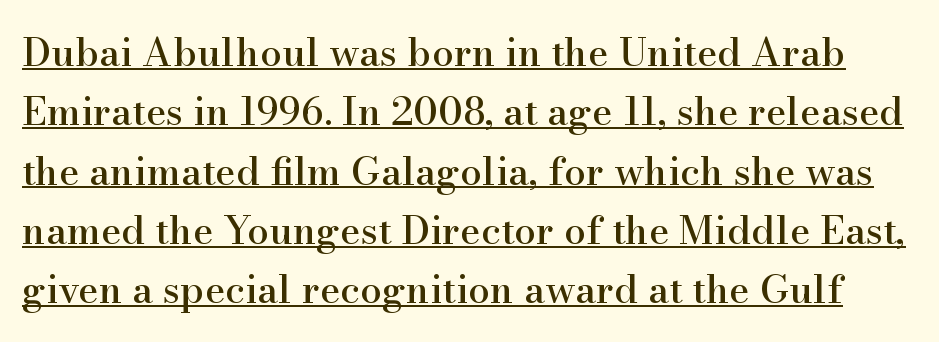
The image shows 39 px serif type, upright; set normal line spacing (1.52x), normal letter spacing, underlined; high stroke contrast and a small x-height.
